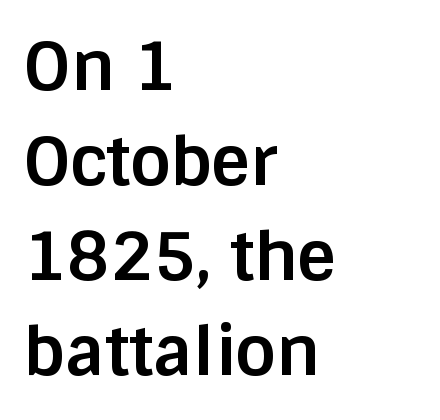
Q: Is the text bold? A: Yes.
Q: Is the text italic (slanted)? A: No, it is upright.
Q: Is the typeface a serif or a sans-serif typeface? A: Sans-serif.
Q: Is the text underlined? A: No.
Q: How is the paragraph aligned? A: Left-aligned.
Q: Is the spacing between letters normal or unusually wide? A: Normal.
Q: Is the spacing between lines tight, normal or loose? A: Normal.
Q: Width (condensed, normal, or wide)? A: Normal.
Q: Stroke contrast? A: Low.
Q: x-height? A: Large.
Q: Monospaced? A: No.
